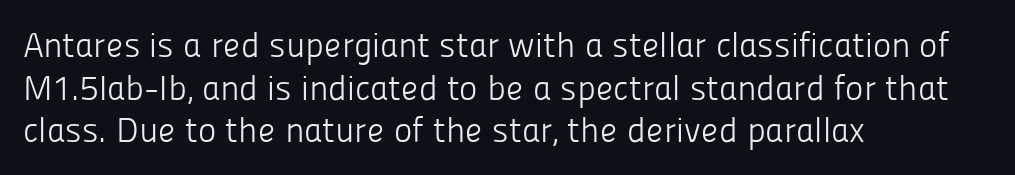
Visually the block forms a straight wall on the left and a jagged coastline on the right. The passage shown is typed in a proportional face where columns would drift. The strip under each line holds only bare page. The characters are drawn with everyday or finer stroke widths. The typography opts for an upright posture over an oblique one.
